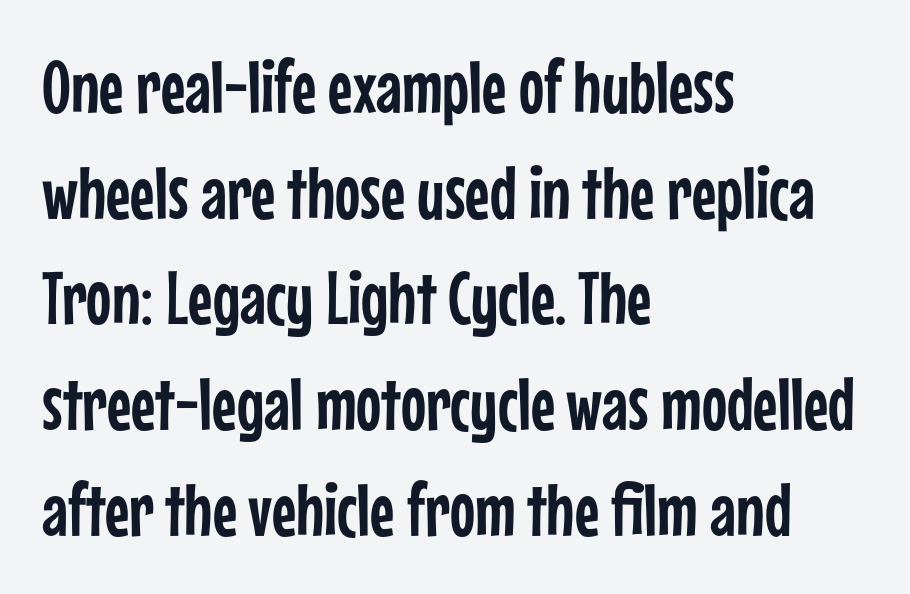
The image shows 75 px condensed sans-serif type, upright; set left-aligned, normal line spacing (1.41x), normal letter spacing, not underlined; low stroke contrast and a medium x-height.
